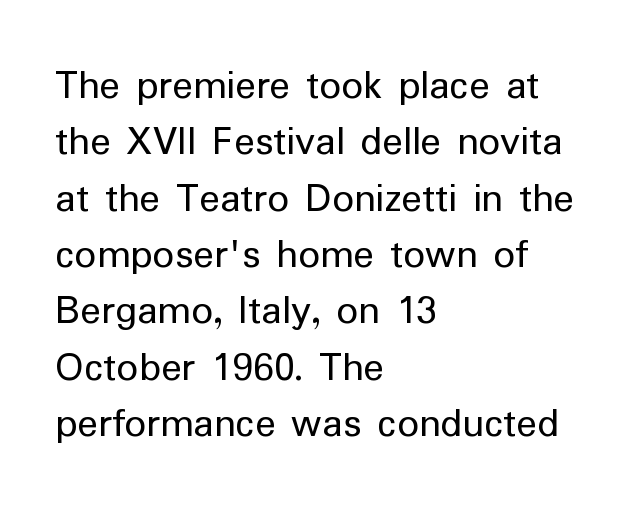
The image shows 43 px regular-weight sans-serif type, upright; set left-aligned, normal line spacing (1.31x), normal letter spacing, not underlined; low stroke contrast and a medium x-height.
